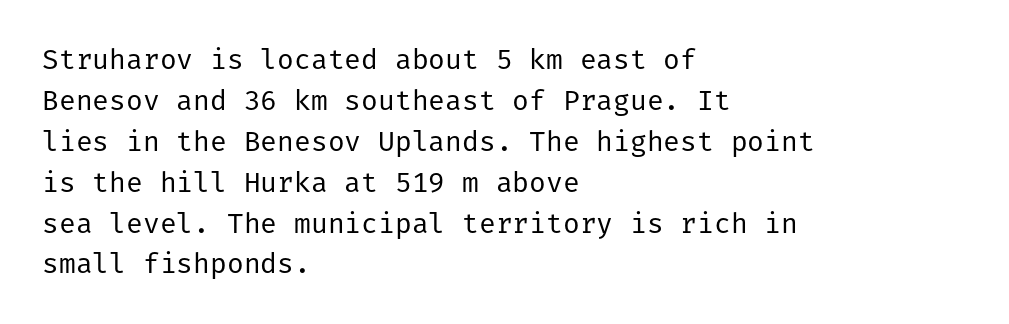
{"serif": "no", "italic": "no", "bold": "no", "weight": "regular", "width": "normal", "stroke_contrast": "low", "x_height": "medium", "underline": "no", "align": "left", "line_spacing": "normal", "line_spacing_ratio": 1.46, "letter_spacing": "normal", "letter_spacing_em": 0.0, "glyph_px": 28}
